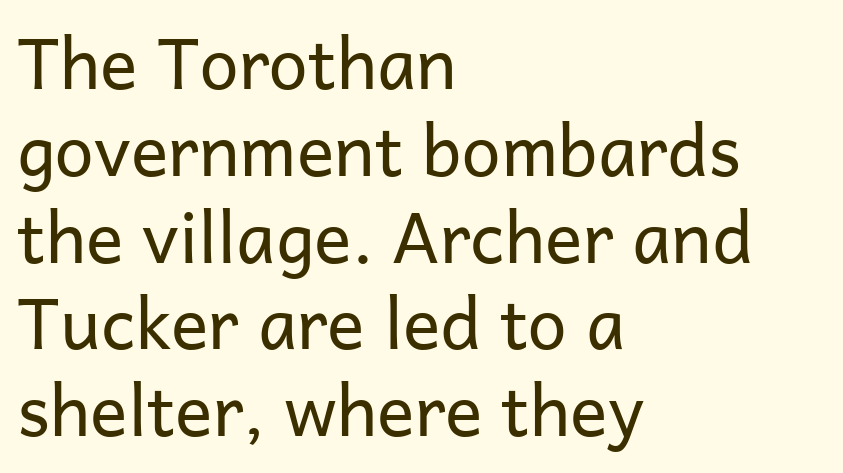
Q: Is the text bold? A: No.
Q: Is the text italic (slanted)? A: No, it is upright.
Q: Is the typeface a serif or a sans-serif typeface? A: Sans-serif.
Q: Is the text underlined? A: No.
Q: How is the paragraph aligned? A: Left-aligned.
Q: Is the spacing between letters normal or unusually wide? A: Normal.
Q: Width (condensed, normal, or wide)? A: Normal.
Q: Stroke contrast? A: Low.
Q: x-height? A: Medium.
Q: Monospaced? A: No.
